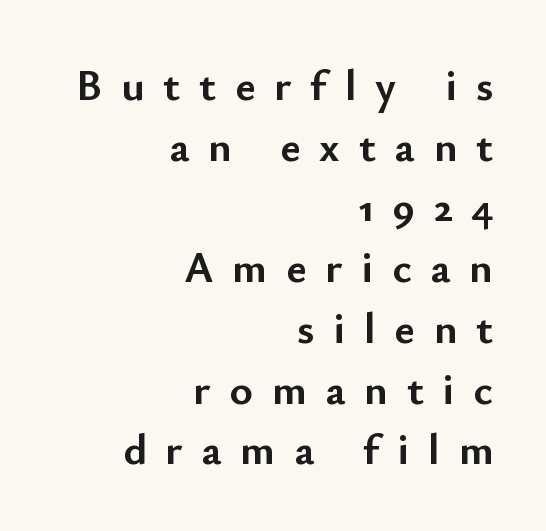
{"serif": "no", "italic": "no", "bold": "yes", "weight": "semibold", "width": "normal", "stroke_contrast": "low", "x_height": "small", "monospaced": "no", "underline": "no", "align": "right", "line_spacing": "normal", "line_spacing_ratio": 1.38, "letter_spacing": "wide", "letter_spacing_em": 0.43, "glyph_px": 44}
